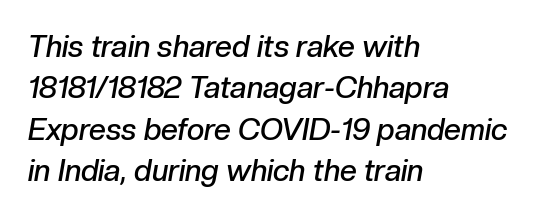
Q: Is the text bold? A: Semi-bold.
Q: Is the text italic (slanted)? A: Yes, it leans right by about 10 degrees.
Q: Is the text underlined? A: No.
Q: How is the paragraph aligned? A: Left-aligned.
Q: Is the spacing between letters normal or unusually wide? A: Normal.
Q: Is the spacing between lines tight, normal or loose? A: Normal.
Q: Width (condensed, normal, or wide)? A: Normal.
Q: Stroke contrast? A: Low.
Q: x-height? A: Medium.
Q: Monospaced? A: No.
